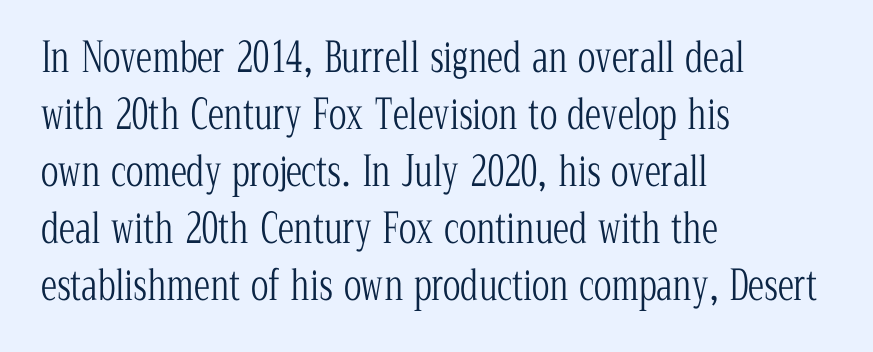
Each new line begins a customary step beneath the previous one. In terms of letterspacing, this is plain default setting. Looks like regular typesetting: each glyph gets only the width it needs. Honestly, there is no underline to notice here at all. You can tell from the footed stems that serif type was used. Typeset ragged right — the left edge is the straight one.
